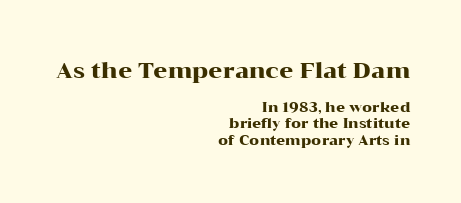
{"italic": "no", "underline": "no", "align": "right", "line_spacing_ratio": 1.19, "letter_spacing": "normal", "letter_spacing_em": 0.0, "larger_block": "first", "size_ratio": 1.57, "glyph_px": 22}
